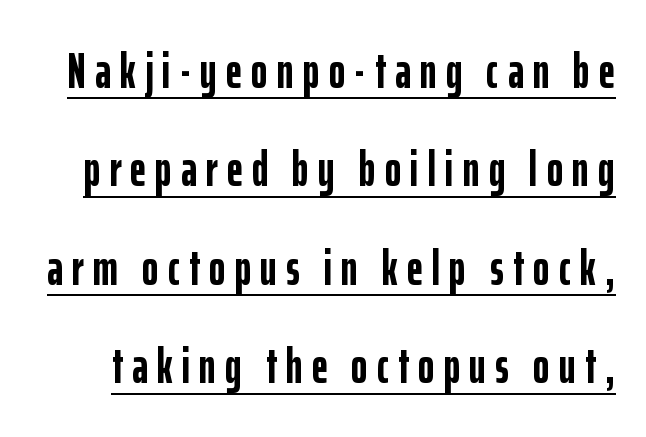
The image shows 50 px semibold, condensed sans-serif type, upright; set loose line spacing (1.97x), underlined; low stroke contrast and a medium x-height.
